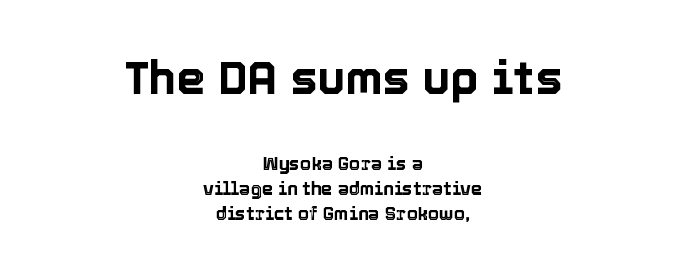
{"italic": "no", "width": "normal", "x_height": "medium", "monospaced": "no", "underline": "no", "align": "center", "line_spacing": "normal", "line_spacing_ratio": 1.39, "letter_spacing": "normal", "letter_spacing_em": 0.0, "larger_block": "first", "size_ratio": 2.56, "glyph_px": 46}
